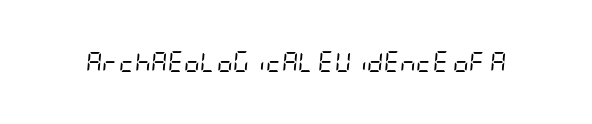
The image shows 20 px text type, italic (leaning right); set normal letter spacing, not underlined.
